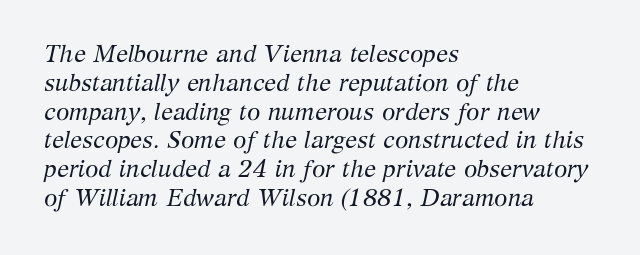
{"italic": "yes", "lean": "right", "slant_degrees": 12, "bold": "no", "underline": "no", "align": "left", "line_spacing_ratio": 1.2, "letter_spacing": "normal", "letter_spacing_em": 0.0, "glyph_px": 24}
